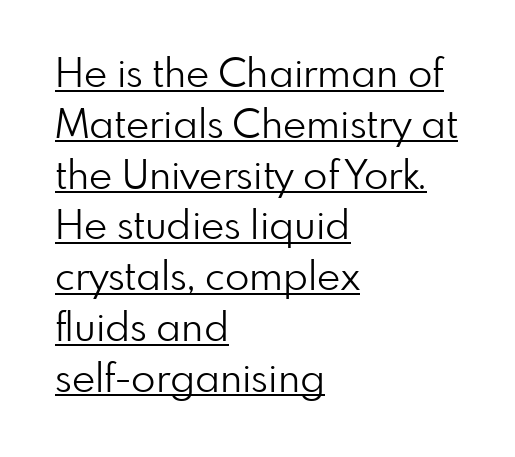
Note the varied advance widths — an 'i' is clearly narrower than an 'm'. Caption: standard tracking, unaltered. How would I describe the line gaps? Plain and ordinary. Serifs: no, the terminals of the letterforms are clean.
